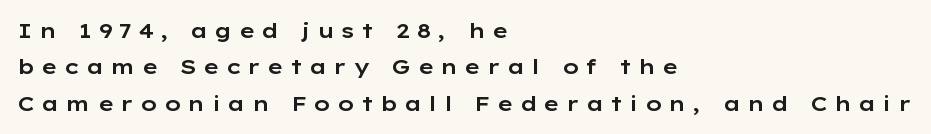
Type without underlining. Reading down the block, your eye returns to a fixed left position each line. Rendered with straight, roman letterforms. Does extra space separate the letters? Yes, quite a lot of it.
